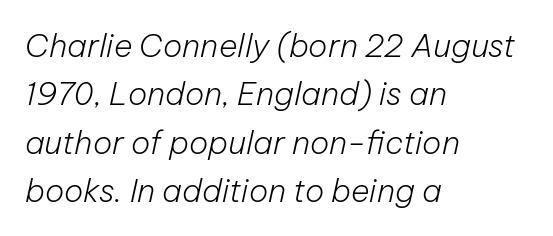
Q: Is the text bold? A: No.
Q: Is the text italic (slanted)? A: Yes, it leans right by about 12 degrees.
Q: Is the text underlined? A: No.
Q: How is the paragraph aligned? A: Left-aligned.
Q: Is the spacing between letters normal or unusually wide? A: Normal.
Q: Is the spacing between lines tight, normal or loose? A: Normal.
Q: Width (condensed, normal, or wide)? A: Normal.
Q: Stroke contrast? A: Low.
Q: x-height? A: Medium.
Q: Monospaced? A: No.
